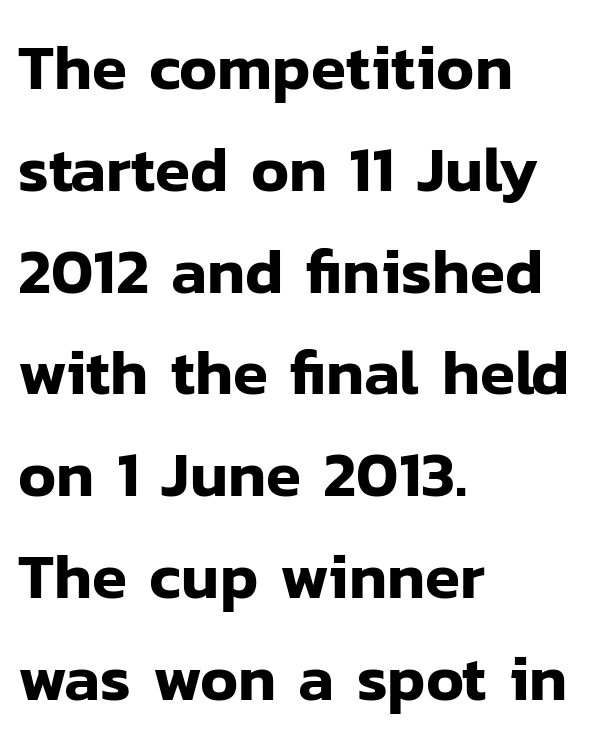
Line spacing here is normal. Check where the strokes stop: nothing finishes them off — pure sans. Note the varied advance widths — an 'i' is clearly narrower than an 'm'. Quick note: not italic, upright. The lines are quadded left. Decoration check: the copy has no underline.
